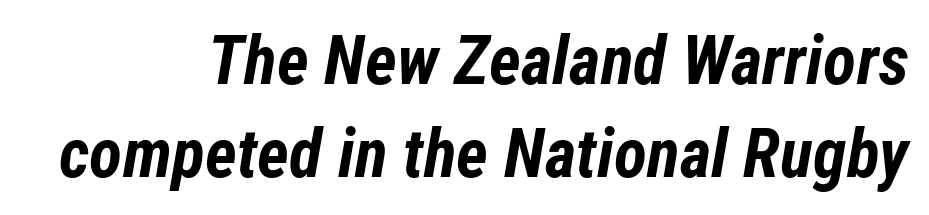
Heavy-handed strokes throughout: this text is bold. The typesetter chose a ragged-left arrangement here. The rendering uses natural spacing where letterforms have individual widths. The passage shown stacks its lines at a standard gap. Glyph-to-glyph distance matches everyday printed text. No word sits above an underline.
